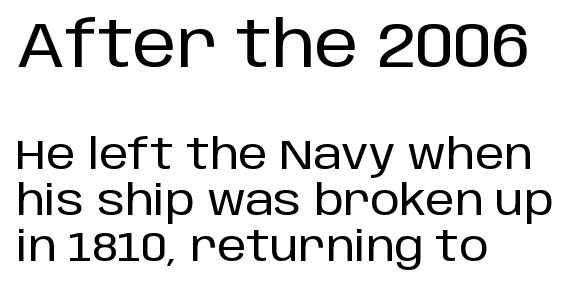
The image shows 63 px sans-serif type, upright; set left-aligned, tight line spacing (1.09x), normal letter spacing, not underlined; the first (top) block is 1.5x larger; low stroke contrast and a large x-height.
